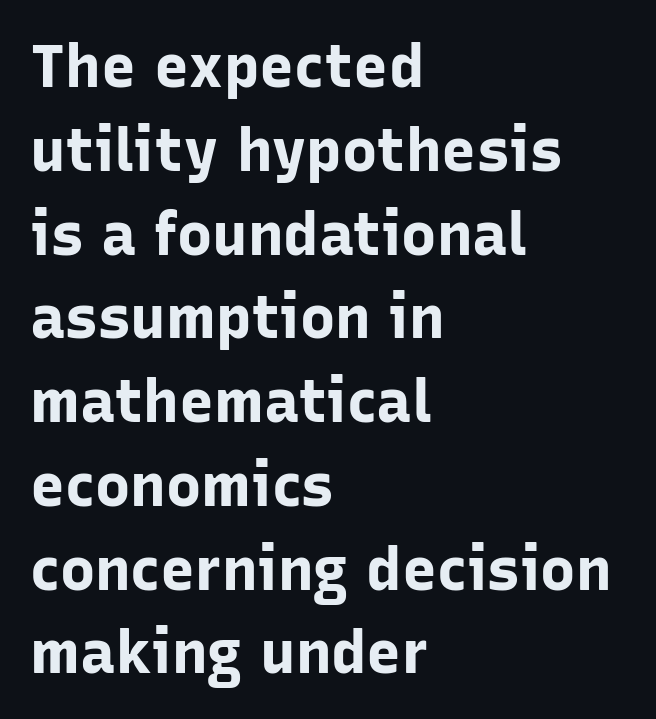
{"serif": "no", "italic": "no", "bold": "yes", "weight": "bold", "width": "normal", "stroke_contrast": "low", "x_height": "medium", "monospaced": "no", "underline": "no", "align": "left", "line_spacing": "normal", "line_spacing_ratio": 1.42, "letter_spacing": "normal", "letter_spacing_em": 0.0, "glyph_px": 59}
